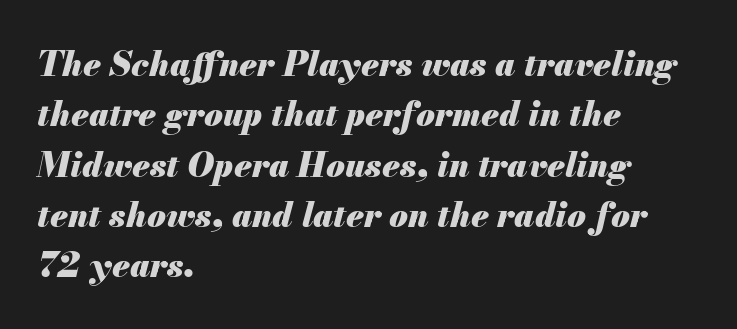
A normal amount of white space separates one row of letters from the next. Plenty of ink on the page — the face is bold. Anything drawn beneath the words? Only blank space. The passage shown has conventional tracking throughout.
